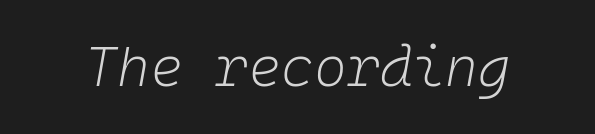
Q: Is the text bold? A: No.
Q: Is the text italic (slanted)? A: Yes, it leans right by about 10 degrees.
Q: Is the text underlined? A: No.
Q: Is the spacing between letters normal or unusually wide? A: Normal.
Q: Width (condensed, normal, or wide)? A: Normal.
Q: Stroke contrast? A: Low.
Q: x-height? A: Medium.
Q: Monospaced? A: Yes.
